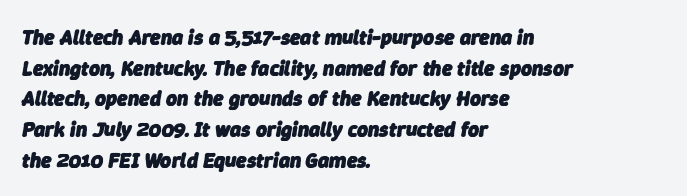
{"italic": "yes", "lean": "right", "slant_degrees": 9, "bold": "yes", "underline": "no", "align": "left", "line_spacing": "normal", "line_spacing_ratio": 1.46, "letter_spacing": "normal", "letter_spacing_em": 0.0, "glyph_px": 21}
